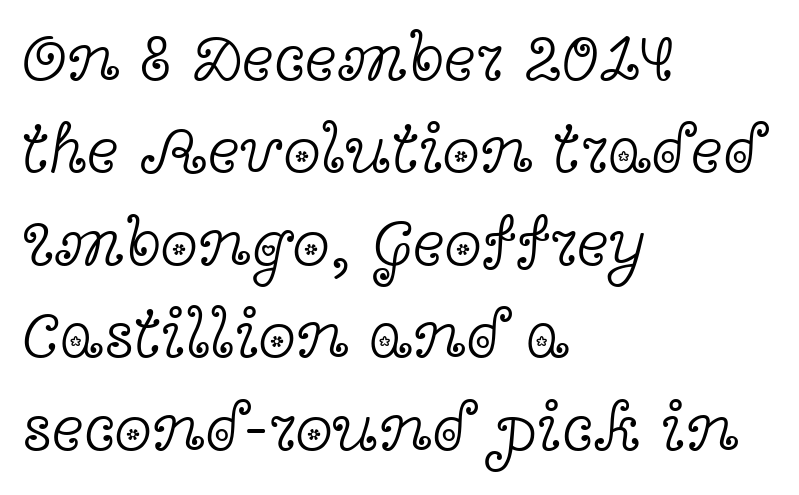
Q: Is the text bold? A: No.
Q: Is the text italic (slanted)? A: No, it is upright.
Q: Is the typeface a serif or a sans-serif typeface? A: Serif.
Q: Is the text underlined? A: No.
Q: How is the paragraph aligned? A: Left-aligned.
Q: Is the spacing between letters normal or unusually wide? A: Normal.
Q: Is the spacing between lines tight, normal or loose? A: Normal.
Q: Width (condensed, normal, or wide)? A: Wide.
Q: x-height? A: Medium.
Q: Monospaced? A: No.
